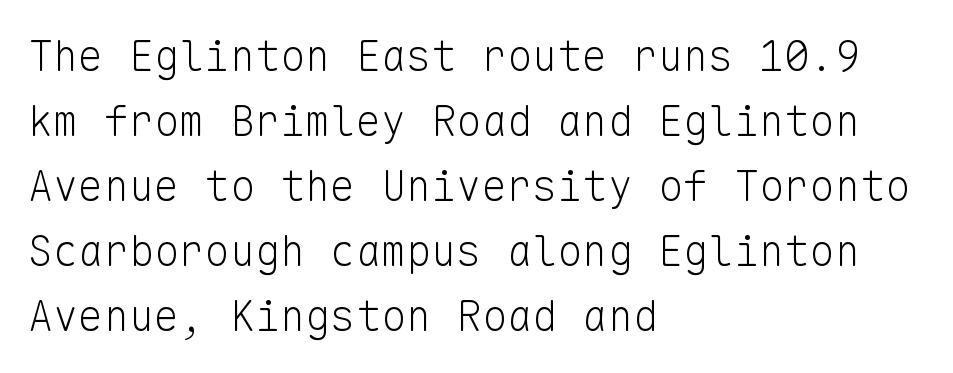
Q: Is the text bold? A: No.
Q: Is the text italic (slanted)? A: No, it is upright.
Q: Is the typeface a serif or a sans-serif typeface? A: Sans-serif.
Q: Is the text underlined? A: No.
Q: How is the paragraph aligned? A: Left-aligned.
Q: Is the spacing between letters normal or unusually wide? A: Normal.
Q: Is the spacing between lines tight, normal or loose? A: Normal.
Q: Width (condensed, normal, or wide)? A: Normal.
Q: Stroke contrast? A: Low.
Q: x-height? A: Medium.
Q: Monospaced? A: Yes.
